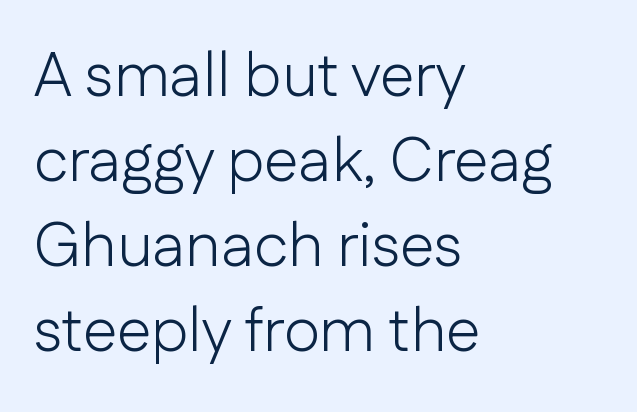
Q: Is the text bold? A: No.
Q: Is the text italic (slanted)? A: No, it is upright.
Q: Is the typeface a serif or a sans-serif typeface? A: Sans-serif.
Q: Is the text underlined? A: No.
Q: How is the paragraph aligned? A: Left-aligned.
Q: Is the spacing between letters normal or unusually wide? A: Normal.
Q: Is the spacing between lines tight, normal or loose? A: Normal.
Q: Width (condensed, normal, or wide)? A: Normal.
Q: Stroke contrast? A: Low.
Q: x-height? A: Medium.
Q: Monospaced? A: No.
